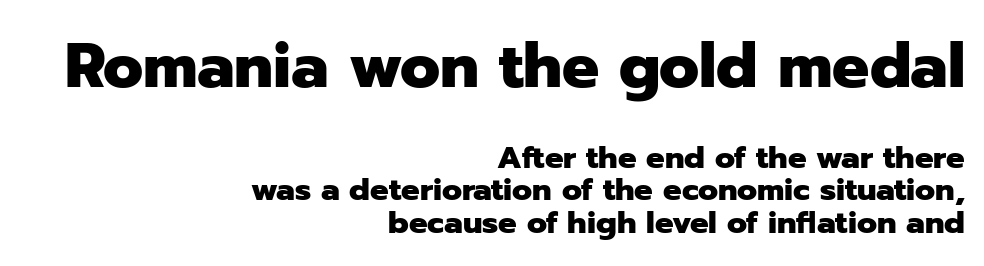
{"serif": "no", "italic": "no", "bold": "yes", "weight": "heavy", "width": "normal", "stroke_contrast": "low", "x_height": "medium", "monospaced": "no", "underline": "no", "align": "right", "line_spacing": "tight", "line_spacing_ratio": 1.05, "letter_spacing": "normal", "letter_spacing_em": 0.0, "larger_block": "first", "size_ratio": 2.0, "glyph_px": 62}
